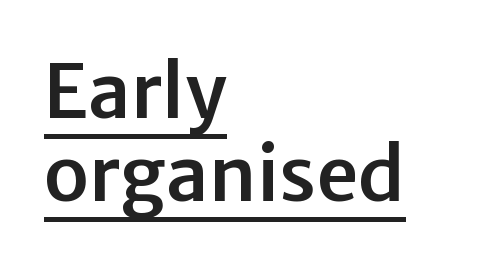
The image shows 75 px sans-serif type, upright; set left-aligned, tight line spacing (1.11x), normal letter spacing, underlined; low stroke contrast and a medium x-height.
